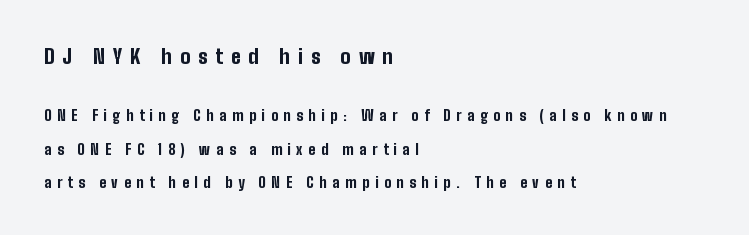
{"italic": "no", "bold": "yes", "underline": "no", "align": "left", "line_spacing": "loose", "line_spacing_ratio": 2.37, "letter_spacing": "wide", "letter_spacing_em": 0.4, "larger_block": "first", "size_ratio": 1.43, "glyph_px": 20}
